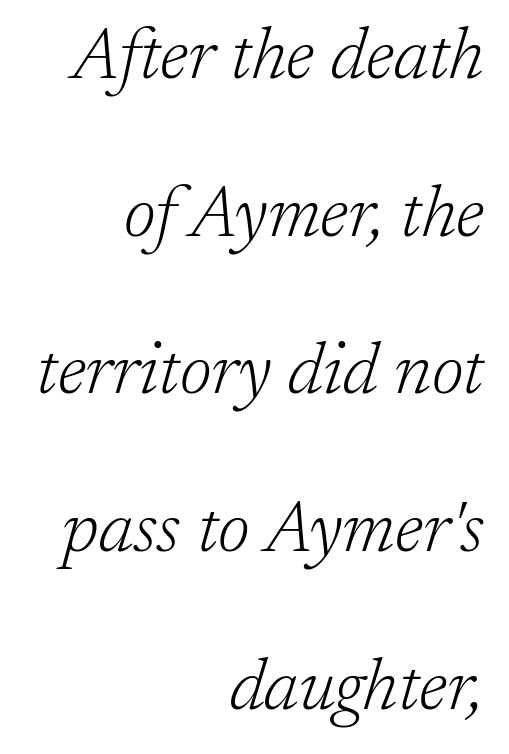
Descender tails drop into unmarked territory. The lines are quadded right. The characters display serif detailing at their extremities. You can tell it's italic because the verticals aren't actually vertical. Think of a printed novel: that variable character pitch is what you see here. Loosely led — the rows are spread out.
